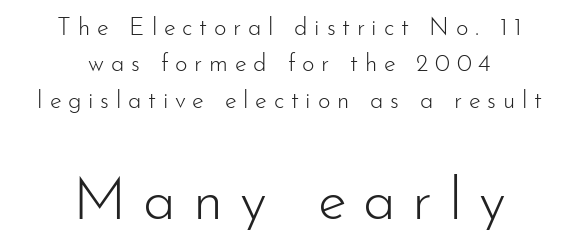
Compared with typical paragraphs, the rows here are spaced about the same. Nobody drew a line under any word here. The second block has been scaled up relative to the first. The axis of the letterforms is exactly vertical.
